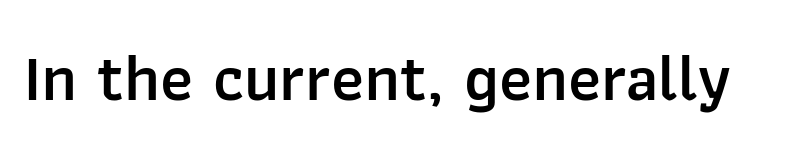
{"serif": "no", "italic": "no", "bold": "semi", "weight": "semibold", "width": "normal", "stroke_contrast": "low", "x_height": "medium", "monospaced": "no", "underline": "no", "letter_spacing": "normal", "letter_spacing_em": 0.0, "glyph_px": 66}
